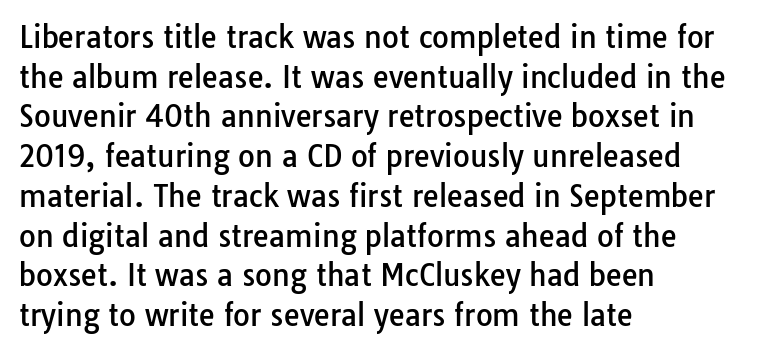
The image shows 29 px sans-serif type, upright; set left-aligned, normal line spacing (1.37x), normal letter spacing, not underlined; low stroke contrast and a medium x-height.
